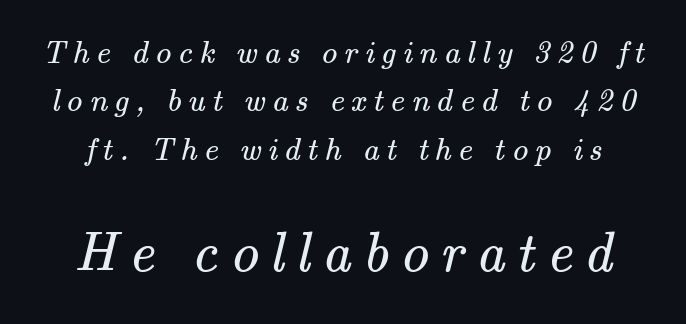
{"serif": "yes", "bold": "no", "weight": "regular", "width": "normal", "stroke_contrast": "medium", "x_height": "small", "monospaced": "no", "underline": "no", "line_spacing": "normal", "line_spacing_ratio": 1.51, "letter_spacing": "wide", "letter_spacing_em": 0.21, "larger_block": "second", "size_ratio": 1.75, "glyph_px": 56}
